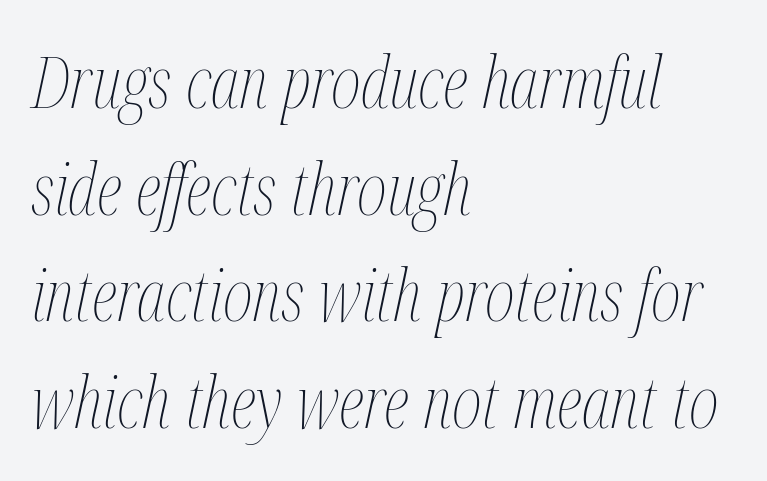
Notice how the stems are inclined rather than vertical — that's the hallmark of italics. The specimen omits any rule beneath the text block's lines. Weight: regular or lighter. Notice how descenders clear the ascenders below comfortably — that's standard leading. Students, note that the glyphs here touch the page at normal intervals.
